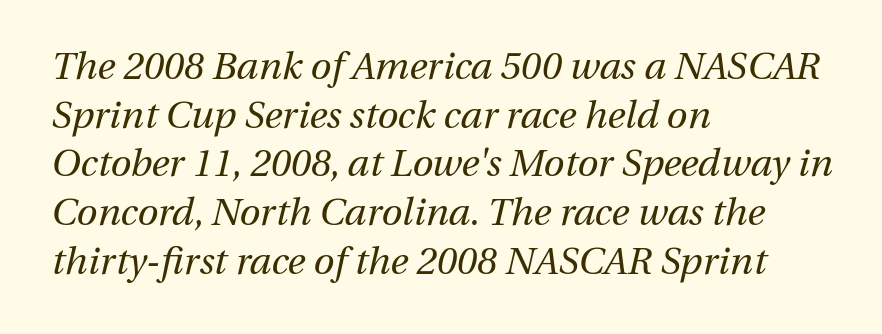
The image shows 38 px regular-weight type, italic (leaning right); set left-aligned, normal line spacing (1.28x), normal letter spacing, not underlined; medium stroke contrast and a medium x-height.
